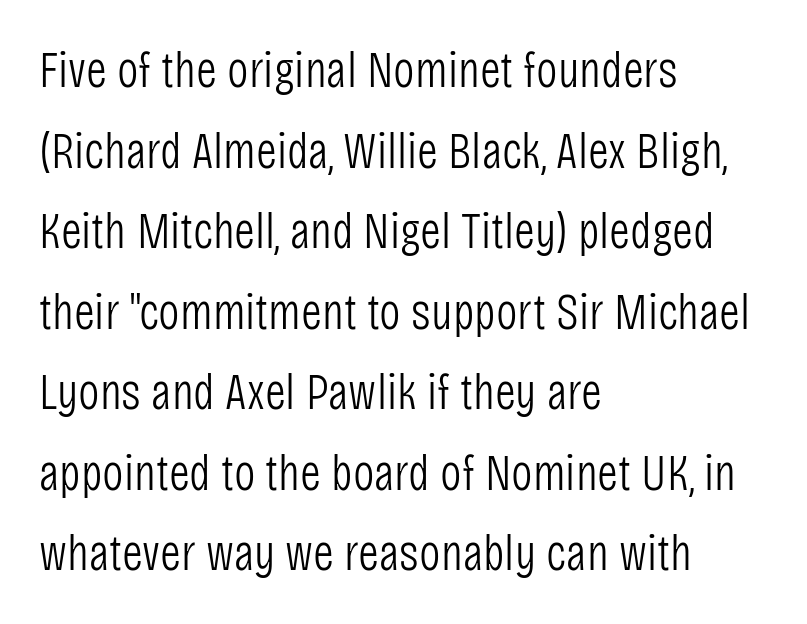
Q: Is the text bold? A: No.
Q: Is the text italic (slanted)? A: No, it is upright.
Q: Is the typeface a serif or a sans-serif typeface? A: Sans-serif.
Q: Is the text underlined? A: No.
Q: How is the paragraph aligned? A: Left-aligned.
Q: Is the spacing between letters normal or unusually wide? A: Normal.
Q: Is the spacing between lines tight, normal or loose? A: Normal.
Q: Width (condensed, normal, or wide)? A: Condensed.
Q: Stroke contrast? A: Low.
Q: x-height? A: Large.
Q: Monospaced? A: No.
